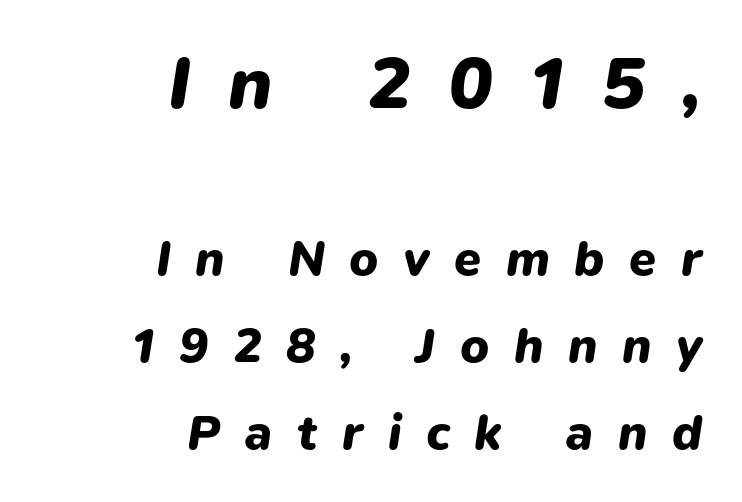
Q: Is the text bold? A: Yes.
Q: Is the text italic (slanted)? A: Yes, it leans right by about 9 degrees.
Q: Is the text underlined? A: No.
Q: How is the paragraph aligned? A: Right-aligned.
Q: Is the spacing between letters normal or unusually wide? A: Unusually wide.
Q: Which block of text is set in a larger size, the first (top) or the second (bottom)? A: The first (top) one.
Q: Width (condensed, normal, or wide)? A: Normal.
Q: Stroke contrast? A: Low.
Q: x-height? A: Medium.
Q: Monospaced? A: No.
